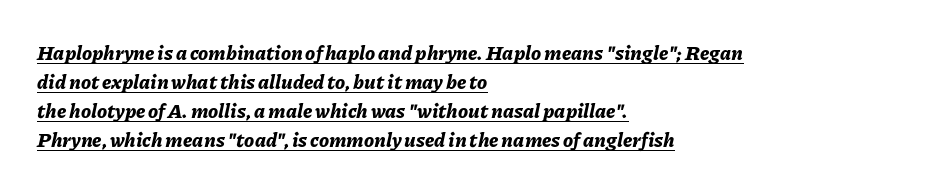
Q: Is the text bold? A: Yes.
Q: Is the text italic (slanted)? A: Yes, it leans right by about 11 degrees.
Q: Is the text underlined? A: Yes.
Q: How is the paragraph aligned? A: Left-aligned.
Q: Is the spacing between letters normal or unusually wide? A: Normal.
Q: Is the spacing between lines tight, normal or loose? A: Normal.
